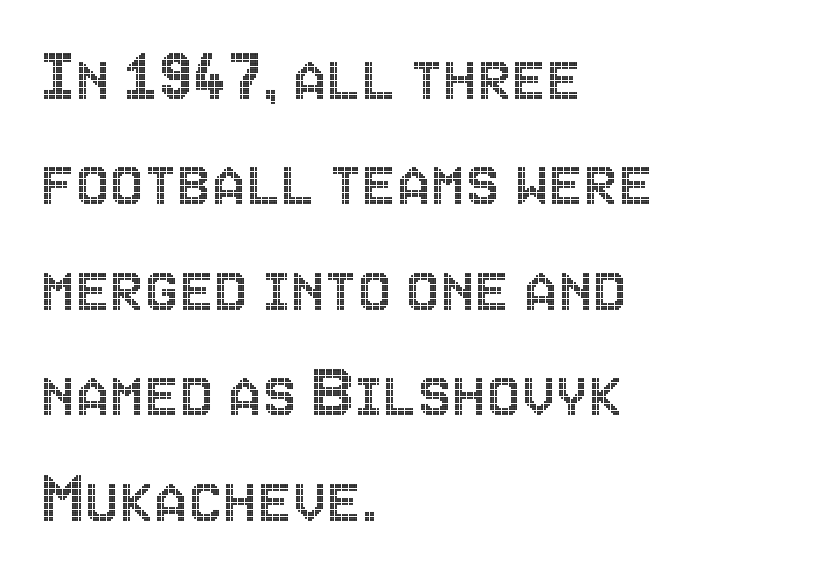
The rendering uses natural spacing where letterforms have individual widths. Typeset ragged right — the left edge is the straight one. Caption: standard tracking, unaltered. If you drew a line through each stem, it would be perfectly vertical. Quick note: interline space is typical.
